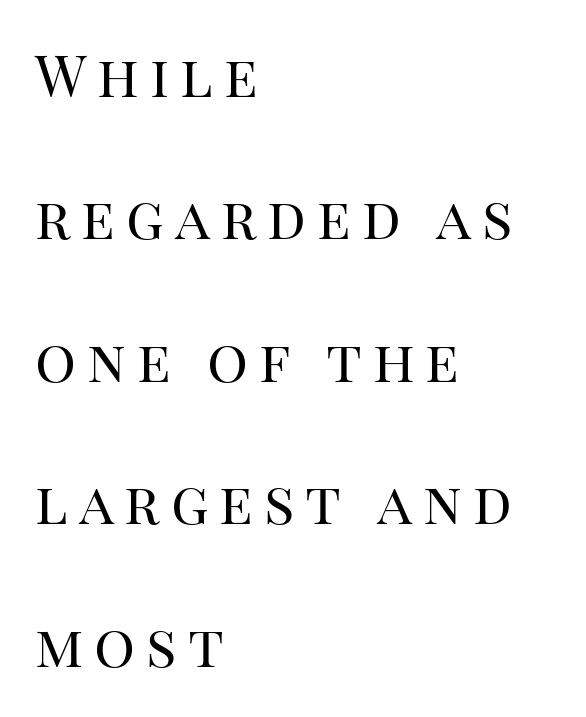
{"serif": "yes", "italic": "no", "bold": "no", "weight": "regular", "width": "normal", "stroke_contrast": "high", "x_height": "large", "monospaced": "no", "underline": "no", "align": "left", "line_spacing": "loose", "line_spacing_ratio": 2.5, "glyph_px": 57}
